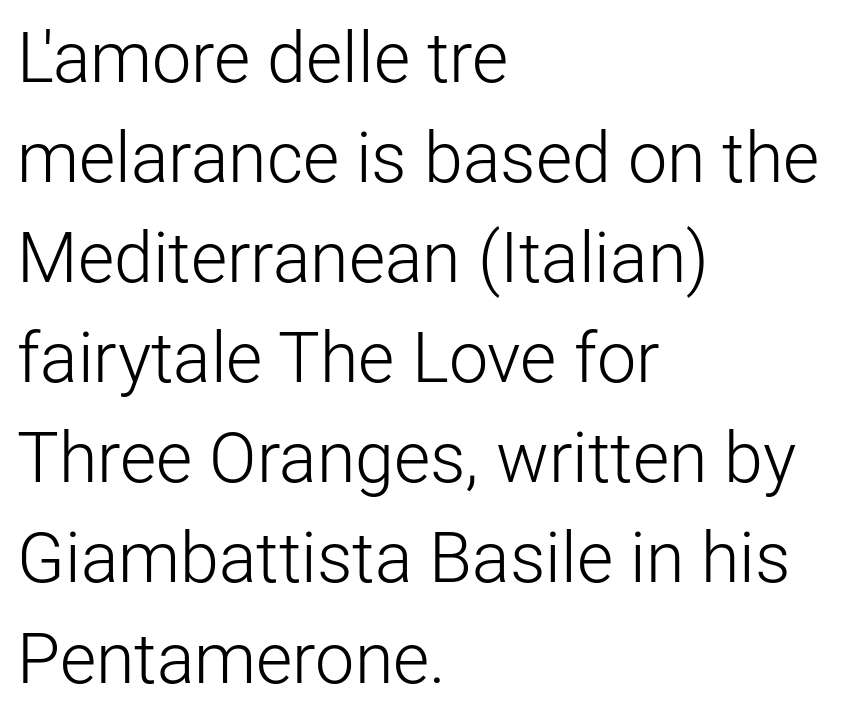
The image shows 70 px light sans-serif type, upright; set left-aligned, normal line spacing (1.43x), normal letter spacing, not underlined; low stroke contrast and a medium x-height.
